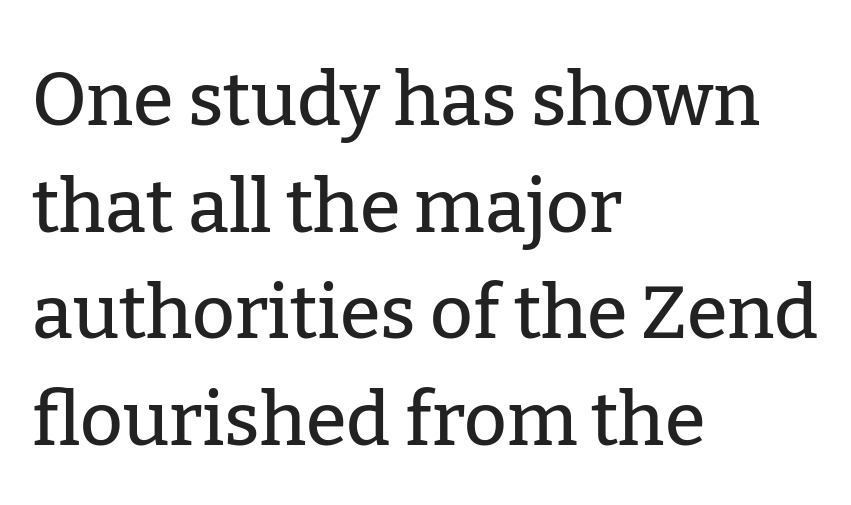
Q: Is the text italic (slanted)? A: No, it is upright.
Q: Is the typeface a serif or a sans-serif typeface? A: Serif.
Q: Is the text underlined? A: No.
Q: How is the paragraph aligned? A: Left-aligned.
Q: Is the spacing between letters normal or unusually wide? A: Normal.
Q: Is the spacing between lines tight, normal or loose? A: Normal.
Q: Width (condensed, normal, or wide)? A: Normal.
Q: Stroke contrast? A: Low.
Q: x-height? A: Medium.
Q: Monospaced? A: No.
